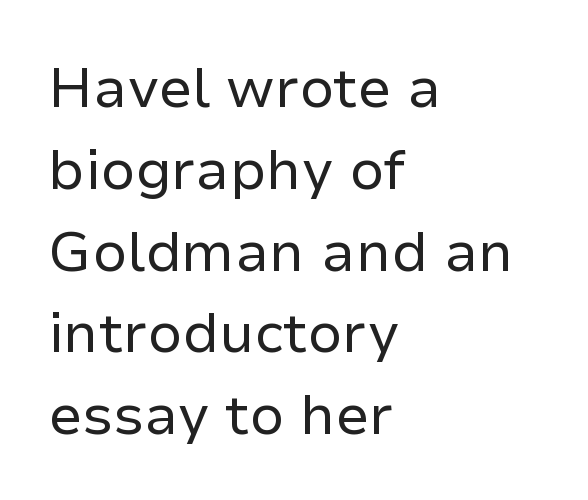
The image shows 56 px regular-weight sans-serif type, upright; set left-aligned, normal line spacing (1.46x), normal letter spacing, not underlined; low stroke contrast and a medium x-height.
